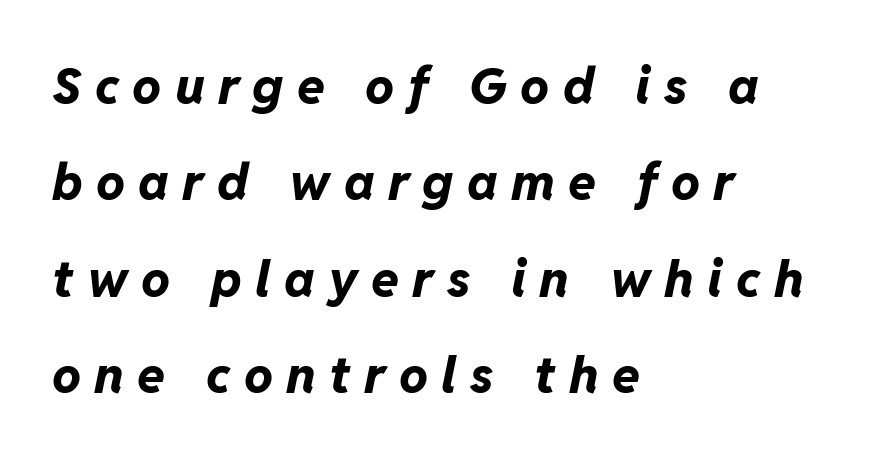
{"italic": "yes", "lean": "right", "slant_degrees": 11, "bold": "yes", "weight": "bold", "width": "normal", "stroke_contrast": "low", "x_height": "medium", "monospaced": "no", "underline": "no", "align": "left", "line_spacing_ratio": 1.89, "letter_spacing": "wide", "letter_spacing_em": 0.26, "glyph_px": 51}
